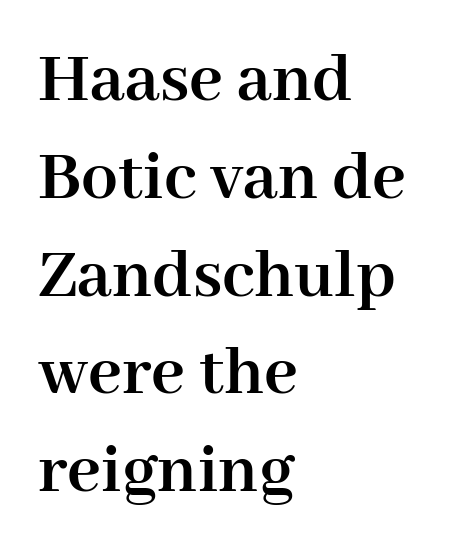
{"serif": "yes", "italic": "no", "bold": "yes", "weight": "semibold", "width": "normal", "stroke_contrast": "high", "x_height": "medium", "monospaced": "no", "underline": "no", "align": "left", "line_spacing": "normal", "line_spacing_ratio": 1.34, "letter_spacing": "normal", "letter_spacing_em": 0.0, "glyph_px": 73}
